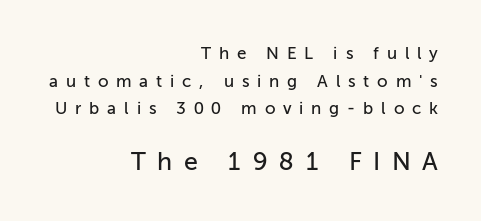
The image shows 25 px text type, upright; set right-aligned, normal line spacing (1.63x), unusually wide letter spacing (+0.46 em), not underlined; the second (bottom) block is 1.47x larger.
